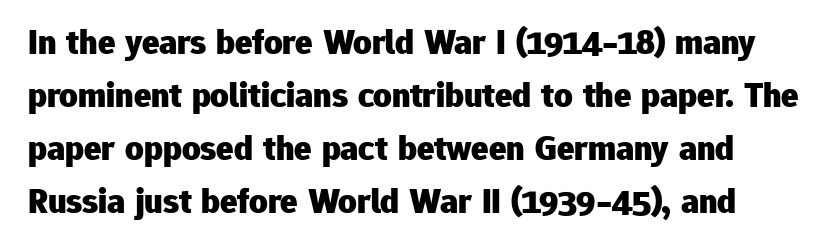
The image shows 36 px heavy sans-serif type, upright; set normal line spacing (1.47x), normal letter spacing, not underlined; low stroke contrast and a medium x-height.
